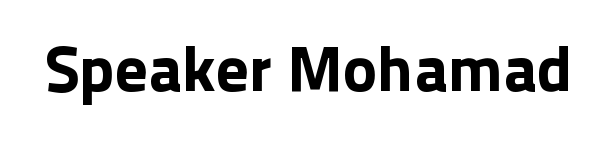
The image shows 65 px sans-serif type, upright; set normal letter spacing, not underlined; low stroke contrast and a medium x-height.
